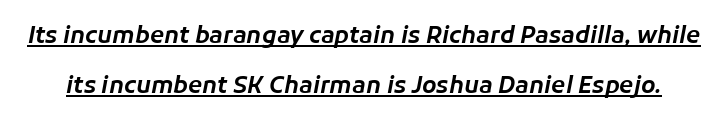
The image shows 23 px text type, italic (leaning right); set loose line spacing (2.19x), normal letter spacing, underlined.
